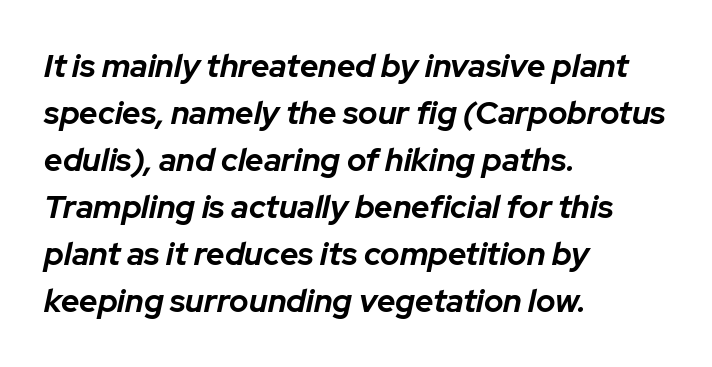
The image shows 32 px bold type, italic (leaning right); set left-aligned, normal line spacing (1.47x), normal letter spacing, not underlined; low stroke contrast and a medium x-height.
